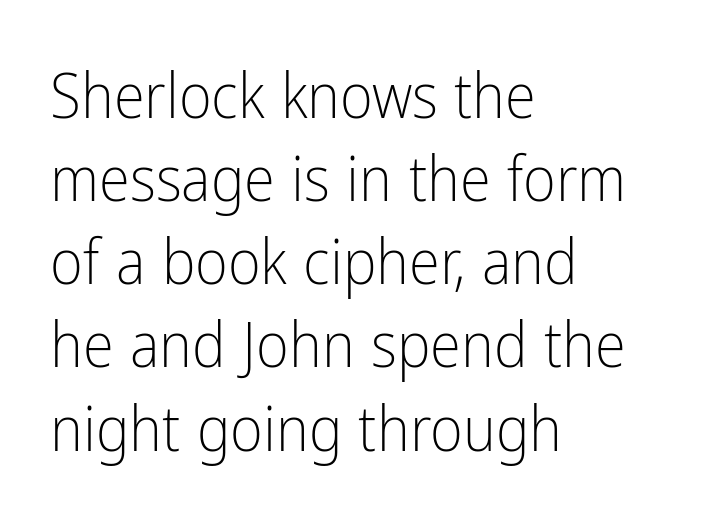
{"serif": "no", "italic": "no", "bold": "no", "weight": "light", "width": "condensed", "stroke_contrast": "low", "x_height": "medium", "monospaced": "no", "underline": "no", "align": "left", "line_spacing": "normal", "line_spacing_ratio": 1.32, "letter_spacing": "normal", "letter_spacing_em": 0.0, "glyph_px": 63}
